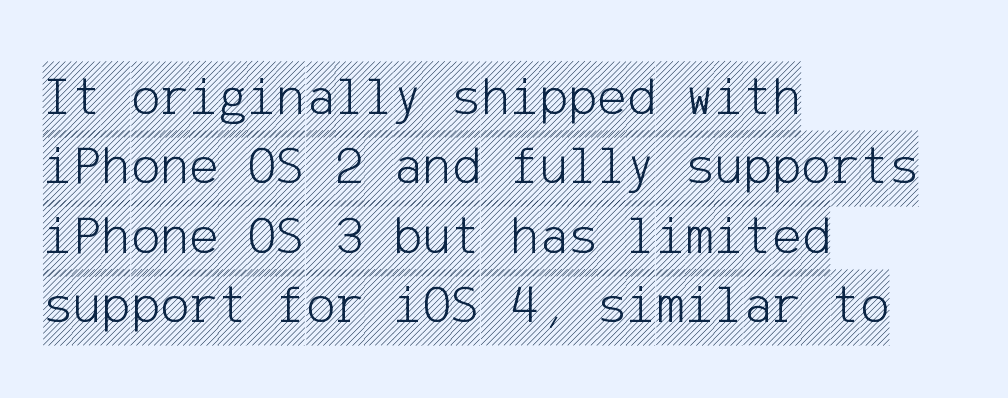
The image shows 55 px condensed type, upright; set left-aligned, normal line spacing (1.26x), normal letter spacing, not underlined; a large x-height.
